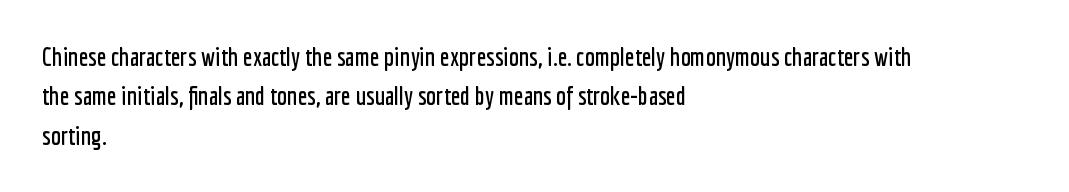
The setting favours the left margin, as ordinary paragraphs usually do. Is there any slant? The stems are plumb. A bare baseline throughout the passage. The letterforms sit shoulder to shoulder at normal distance. These lines sit exactly where default settings would place them.
